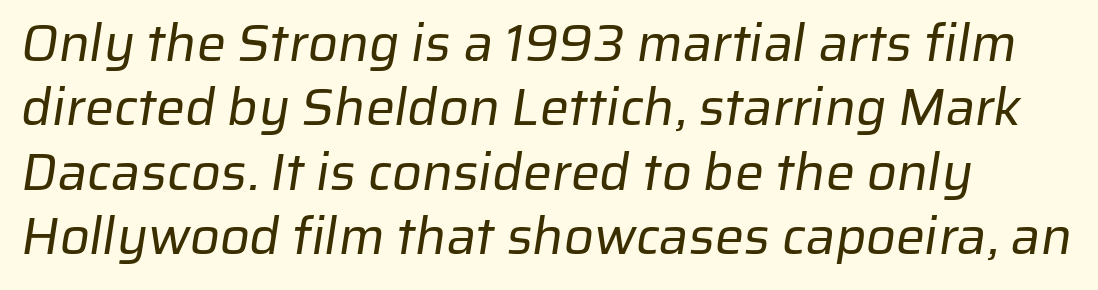
Q: Is the text bold? A: No.
Q: Is the typeface a serif or a sans-serif typeface? A: Sans-serif.
Q: Is the text underlined? A: No.
Q: Is the spacing between letters normal or unusually wide? A: Normal.
Q: Width (condensed, normal, or wide)? A: Normal.
Q: Stroke contrast? A: Low.
Q: x-height? A: Medium.
Q: Monospaced? A: No.
